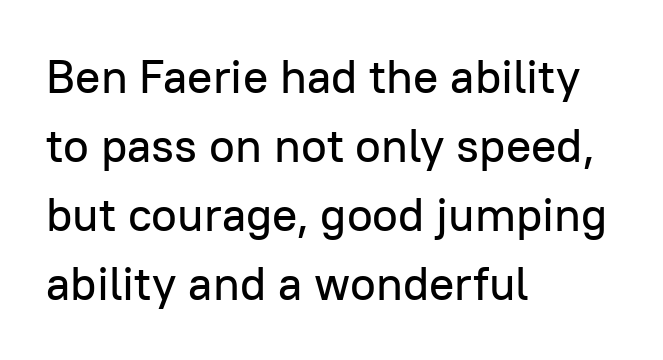
The image shows 47 px sans-serif type, upright; set left-aligned, normal line spacing (1.47x), normal letter spacing, not underlined; low stroke contrast and a medium x-height.
